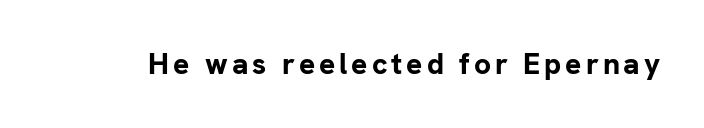
Q: Is the text bold? A: Yes.
Q: Is the text italic (slanted)? A: No, it is upright.
Q: Is the typeface a serif or a sans-serif typeface? A: Sans-serif.
Q: Is the text underlined? A: No.
Q: Width (condensed, normal, or wide)? A: Normal.
Q: Stroke contrast? A: Low.
Q: x-height? A: Medium.
Q: Monospaced? A: No.
